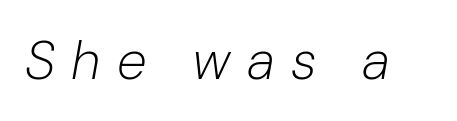
Q: Is the text bold? A: No.
Q: Is the text italic (slanted)? A: Yes, it leans right by about 10 degrees.
Q: Is the text underlined? A: No.
Q: Is the spacing between letters normal or unusually wide? A: Unusually wide.
Q: Width (condensed, normal, or wide)? A: Normal.
Q: Stroke contrast? A: Low.
Q: x-height? A: Medium.
Q: Monospaced? A: No.
